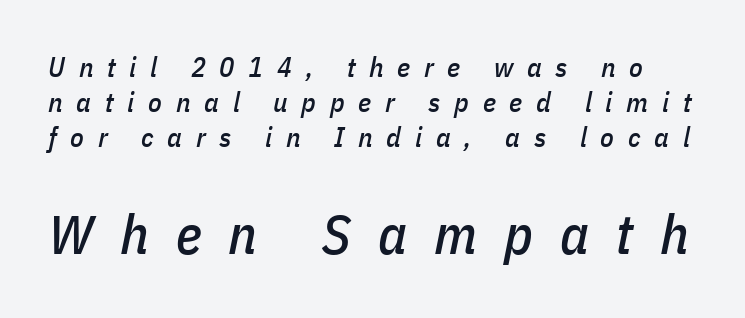
Someone cranked the tracking dial way up on this one. Decoration check: the copy has no underline. Note: smaller setting up top, larger setting below. Emphasis-style slanted type is in use.
